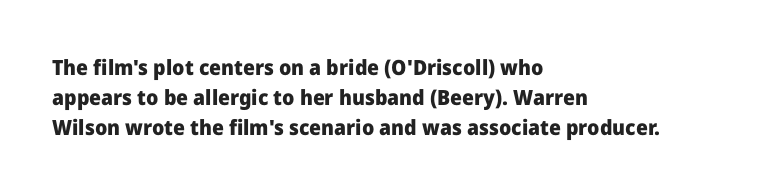
{"italic": "no", "bold": "yes", "underline": "no", "align": "left", "line_spacing": "normal", "line_spacing_ratio": 1.43, "letter_spacing": "normal", "letter_spacing_em": 0.0, "glyph_px": 21}
